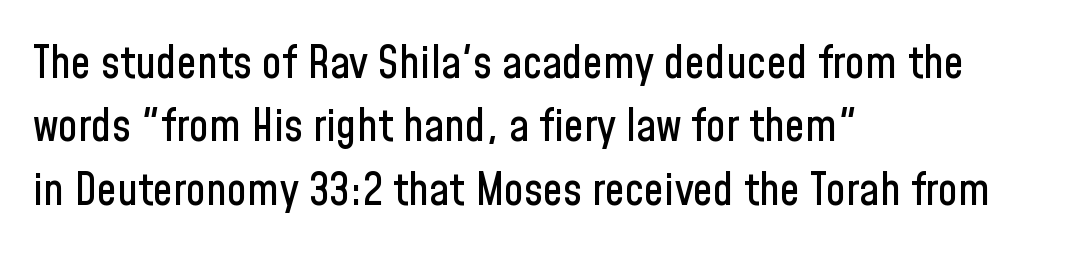
Q: Is the text italic (slanted)? A: No, it is upright.
Q: Is the typeface a serif or a sans-serif typeface? A: Sans-serif.
Q: Is the text underlined? A: No.
Q: How is the paragraph aligned? A: Left-aligned.
Q: Is the spacing between letters normal or unusually wide? A: Normal.
Q: Is the spacing between lines tight, normal or loose? A: Normal.
Q: Width (condensed, normal, or wide)? A: Condensed.
Q: Stroke contrast? A: Low.
Q: x-height? A: Medium.
Q: Monospaced? A: No.
